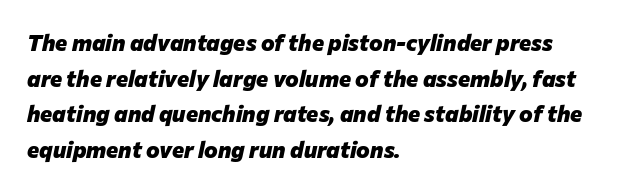
Q: Is the text bold? A: Yes.
Q: Is the text italic (slanted)? A: Yes, it leans right by about 12 degrees.
Q: Is the text underlined? A: No.
Q: How is the paragraph aligned? A: Left-aligned.
Q: Is the spacing between letters normal or unusually wide? A: Normal.
Q: Is the spacing between lines tight, normal or loose? A: Normal.
